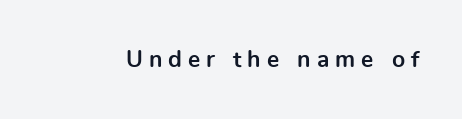
The image shows 23 px bold type, upright; set unusually wide letter spacing (+0.26 em), not underlined.
